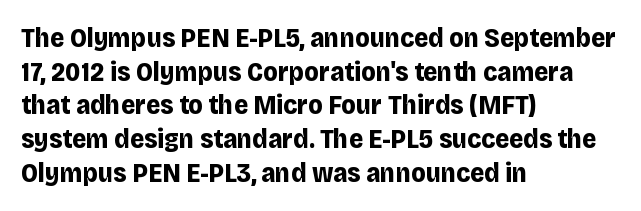
The image shows 27 px bold type, upright; set left-aligned, normal line spacing (1.25x), normal letter spacing, not underlined.
